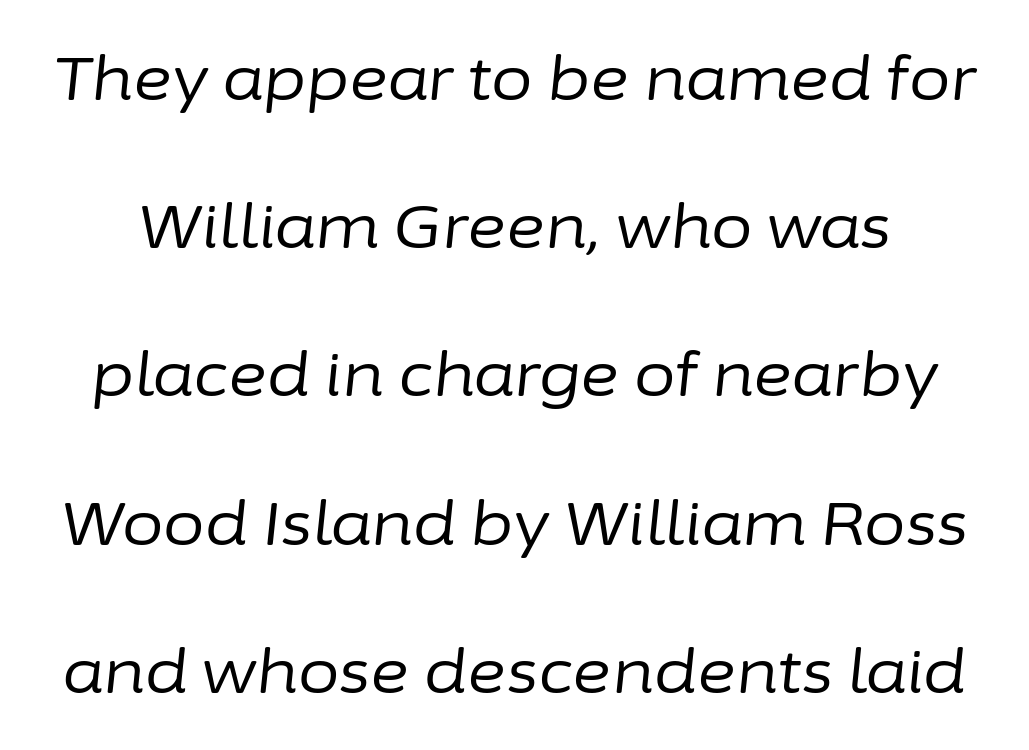
{"italic": "yes", "lean": "right", "slant_degrees": 6, "bold": "no", "weight": "regular", "width": "normal", "stroke_contrast": "low", "x_height": "medium", "monospaced": "no", "underline": "no", "line_spacing": "loose", "line_spacing_ratio": 2.47, "letter_spacing": "normal", "letter_spacing_em": 0.0, "glyph_px": 60}
